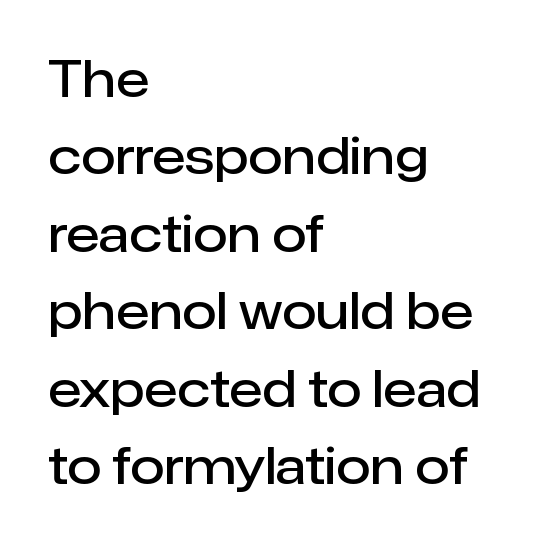
{"serif": "no", "italic": "no", "bold": "semi", "weight": "semibold", "width": "normal", "stroke_contrast": "low", "x_height": "medium", "monospaced": "no", "underline": "no", "align": "left", "line_spacing": "normal", "line_spacing_ratio": 1.55, "letter_spacing": "normal", "letter_spacing_em": 0.0, "glyph_px": 50}
